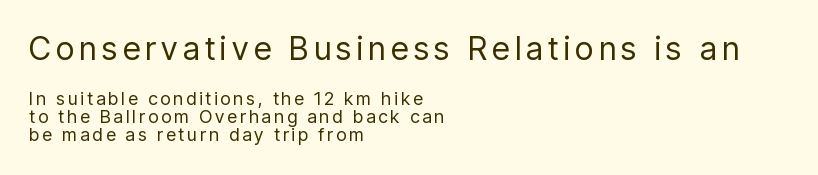
Q: Is the text bold? A: No.
Q: Is the text italic (slanted)? A: No, it is upright.
Q: Is the typeface a serif or a sans-serif typeface? A: Sans-serif.
Q: Is the text underlined? A: No.
Q: How is the paragraph aligned? A: Left-aligned.
Q: Is the spacing between lines tight, normal or loose? A: Tight.
Q: Which block of text is set in a larger size, the first (top) or the second (bottom)? A: The first (top) one.
Q: Width (condensed, normal, or wide)? A: Condensed.
Q: Stroke contrast? A: Low.
Q: x-height? A: Medium.
Q: Monospaced? A: No.
